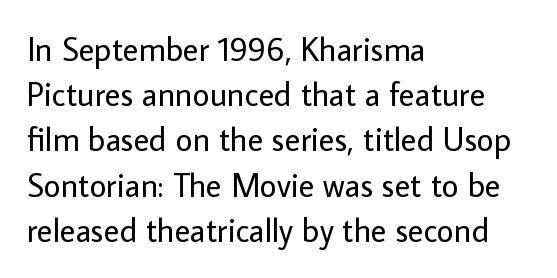
The image shows 33 px regular-weight sans-serif type, upright; set left-aligned, normal line spacing (1.37x), normal letter spacing, not underlined; low stroke contrast and a medium x-height.
